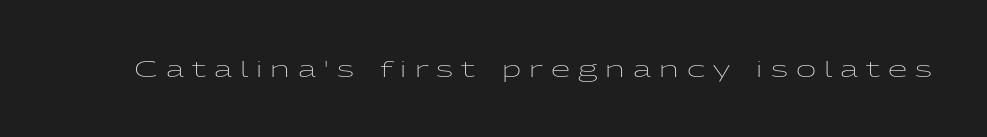
Only glyphs here, with clear space below each row. No extra ink here — the face is not bold. Letter spacing: wide. The typography opts for an upright posture over an oblique one.
